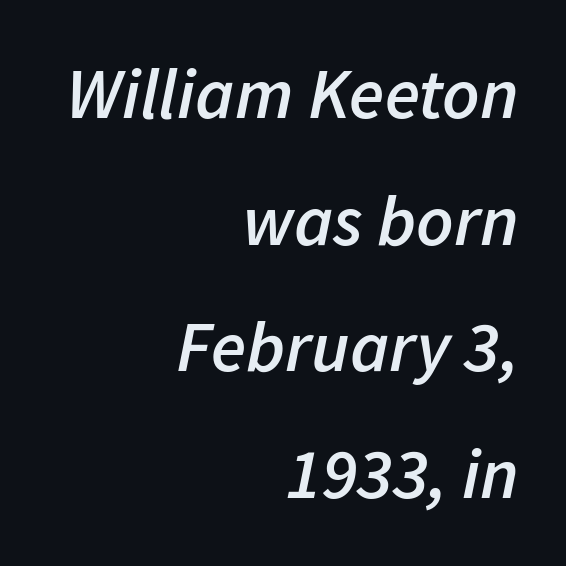
The image shows 72 px semibold type, italic (leaning right); set right-aligned, line spacing 1.76x, normal letter spacing, not underlined; low stroke contrast and a medium x-height.
